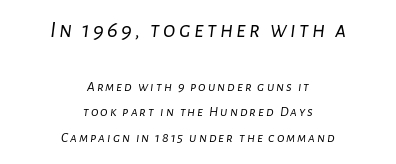
The image shows 23 px text type, italic (leaning right); set centered, line spacing 1.84x, not underlined; the first (top) block is 1.64x larger.
